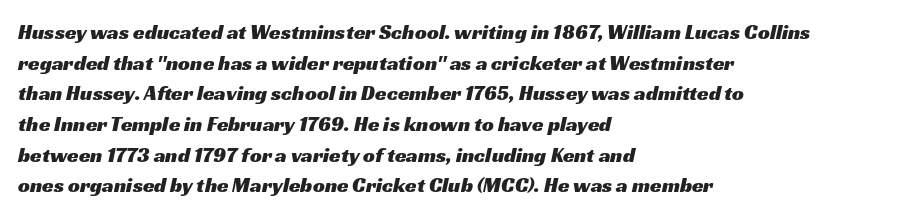
Honestly, the letter spacing is just normal — you wouldn't notice it. Is there much room between lines? A standard amount, neither cramped nor airy. Horizontal alignment here is leftward, the default for most running prose. Glance below the letters and you will spot only blank space.
